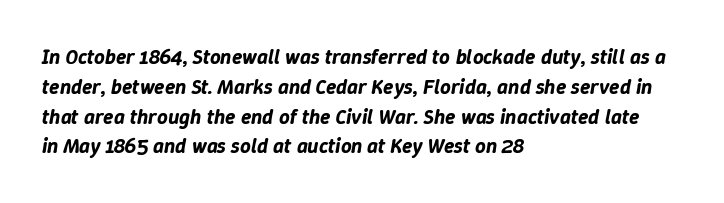
{"italic": "yes", "lean": "right", "slant_degrees": 9, "underline": "no", "align": "left", "line_spacing": "normal", "line_spacing_ratio": 1.42, "letter_spacing": "normal", "letter_spacing_em": 0.0, "glyph_px": 21}
